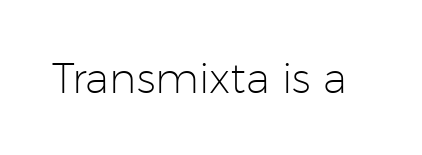
Descender tails drop into unmarked territory. The typeface chosen for these lines omits serifs. This is not heavy type; no bold has been used. Observe the ordinary spacing: letters are neighbours, not strangers. Tall strokes in this sample are plumb rather than angled.
